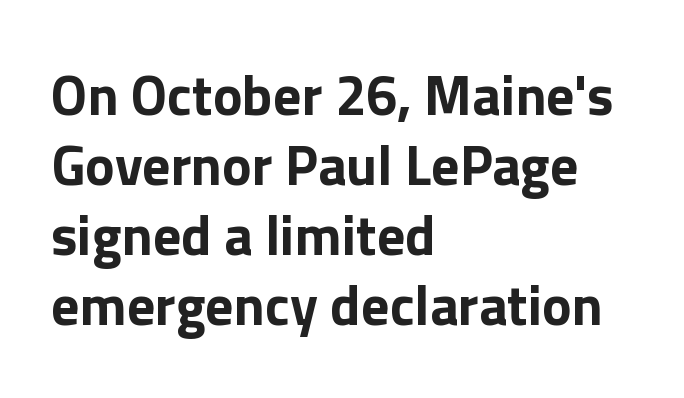
{"serif": "no", "italic": "no", "bold": "yes", "weight": "bold", "width": "normal", "stroke_contrast": "low", "x_height": "medium", "monospaced": "no", "underline": "no", "align": "left", "line_spacing": "normal", "line_spacing_ratio": 1.25, "letter_spacing": "normal", "letter_spacing_em": 0.0, "glyph_px": 56}
